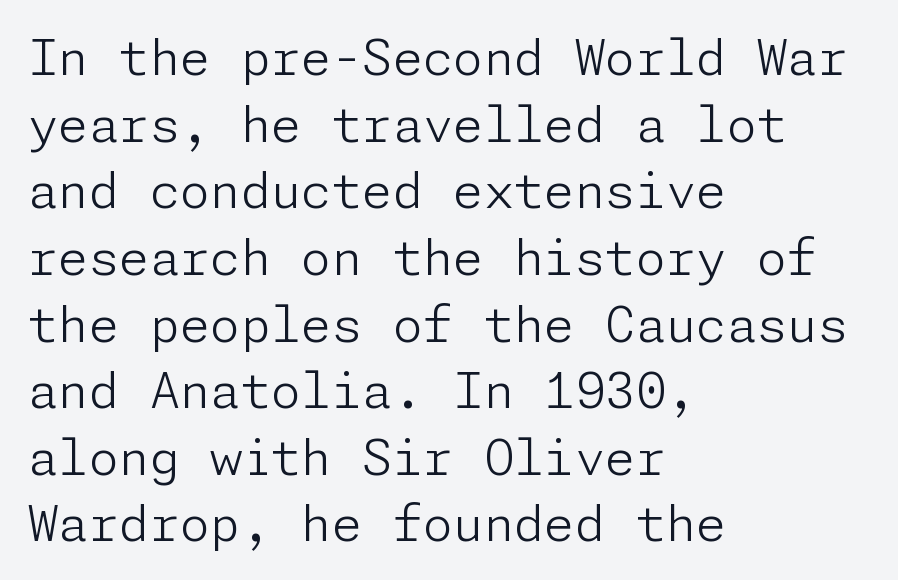
The font sits on the lighter half of the weight spectrum, regular included. Ascenders rise straight up at ninety degrees. Line starts are locked; line ends wander. The tracking reads as untouched default to a designer's eye.
